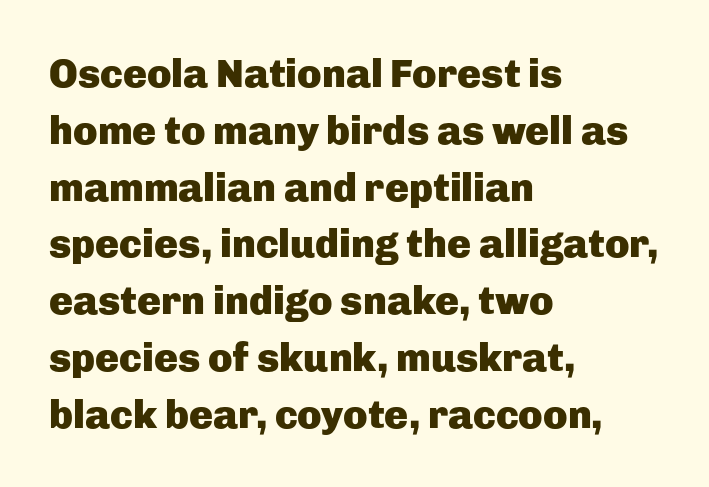
{"serif": "no", "italic": "no", "bold": "yes", "weight": "heavy", "width": "normal", "stroke_contrast": "low", "x_height": "medium", "monospaced": "no", "underline": "no", "align": "left", "line_spacing": "normal", "line_spacing_ratio": 1.42, "letter_spacing": "normal", "letter_spacing_em": 0.0, "glyph_px": 40}
